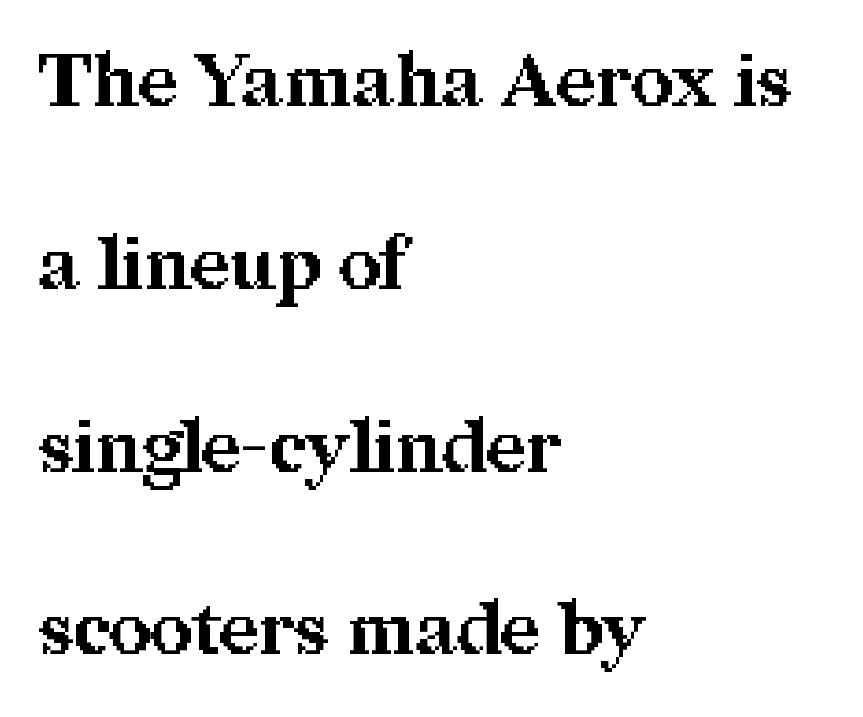
The image shows 74 px bold serif type, upright; set left-aligned, loose line spacing (2.47x), normal letter spacing, not underlined; medium stroke contrast and a medium x-height.
